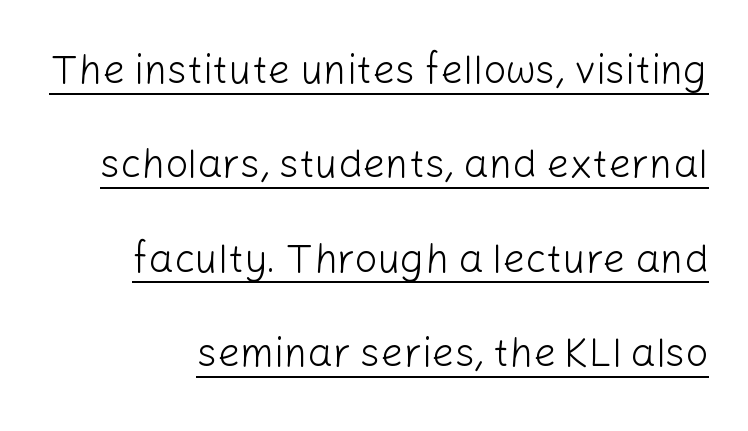
What kind of face is this? One without serifs — a sans. These lines are rendered in a variable-pitch font. The type is set solid horizontally, with unmodified tracking. The typesetting does not lean heavy: it is not bold. Does a line run under the words? Yes, clearly. If you drew a line through each stem, it would be perfectly vertical.
